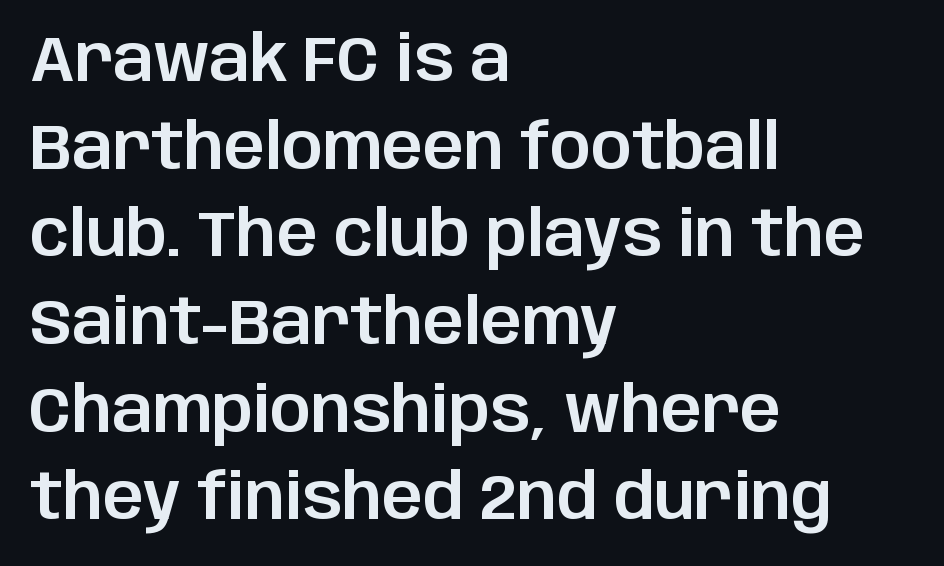
Standard letterfit; no display-style spreading of the glyphs. Honestly, the row spacing looks completely unremarkable. Each letter keeps its own natural width here, so spacing adapts to shape. Caption: multi-line text, flush left, ragged right. Stroke terminals: plain, sans-serif.
